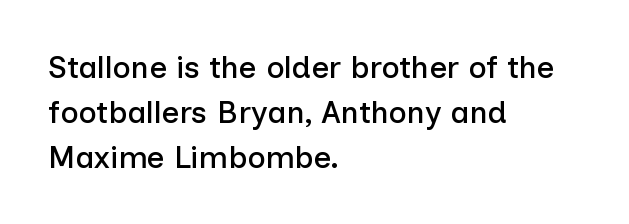
Q: Is the text italic (slanted)? A: No, it is upright.
Q: Is the typeface a serif or a sans-serif typeface? A: Sans-serif.
Q: Is the text underlined? A: No.
Q: How is the paragraph aligned? A: Left-aligned.
Q: Is the spacing between letters normal or unusually wide? A: Normal.
Q: Is the spacing between lines tight, normal or loose? A: Normal.
Q: Width (condensed, normal, or wide)? A: Normal.
Q: Stroke contrast? A: Low.
Q: x-height? A: Medium.
Q: Monospaced? A: No.
